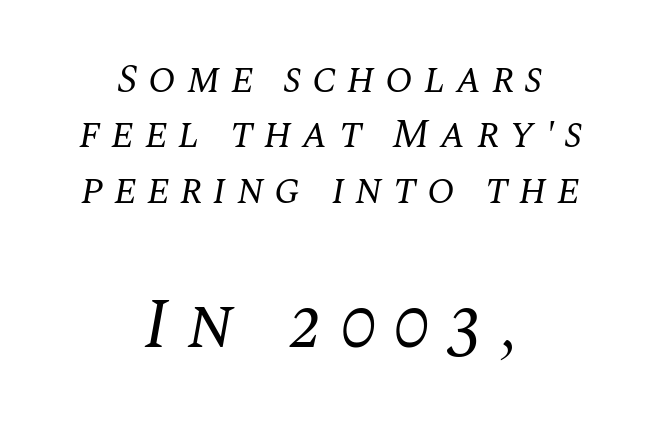
Evenly set lines give the paragraph a standard silhouette. Think of a printed novel: that variable character pitch is what you see here. Between one letter and the next there's a generous, obvious gap. The typeface has the unassuming heft of standard copy or less. The whitespace from short lines is split evenly between both sides.
